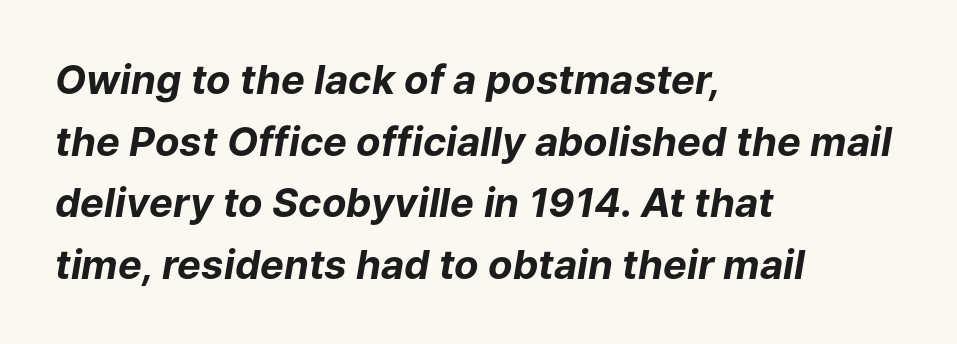
Q: Is the text bold? A: Yes.
Q: Is the text italic (slanted)? A: Yes, it leans right by about 9 degrees.
Q: Is the text underlined? A: No.
Q: How is the paragraph aligned? A: Left-aligned.
Q: Is the spacing between letters normal or unusually wide? A: Normal.
Q: Is the spacing between lines tight, normal or loose? A: Normal.
Q: Width (condensed, normal, or wide)? A: Normal.
Q: Stroke contrast? A: Low.
Q: x-height? A: Medium.
Q: Monospaced? A: No.
